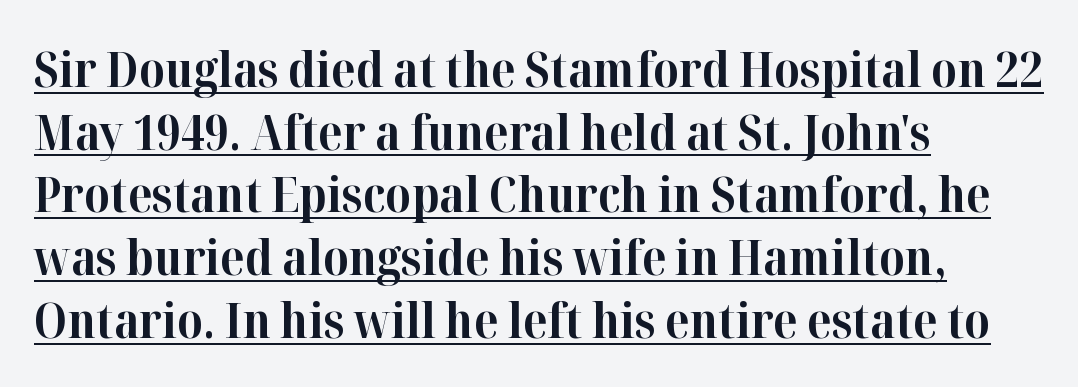
Q: Is the text bold? A: Yes.
Q: Is the text italic (slanted)? A: No, it is upright.
Q: Is the typeface a serif or a sans-serif typeface? A: Serif.
Q: Is the text underlined? A: Yes.
Q: How is the paragraph aligned? A: Left-aligned.
Q: Is the spacing between letters normal or unusually wide? A: Normal.
Q: Is the spacing between lines tight, normal or loose? A: Normal.
Q: Width (condensed, normal, or wide)? A: Normal.
Q: Stroke contrast? A: High.
Q: x-height? A: Medium.
Q: Monospaced? A: No.
